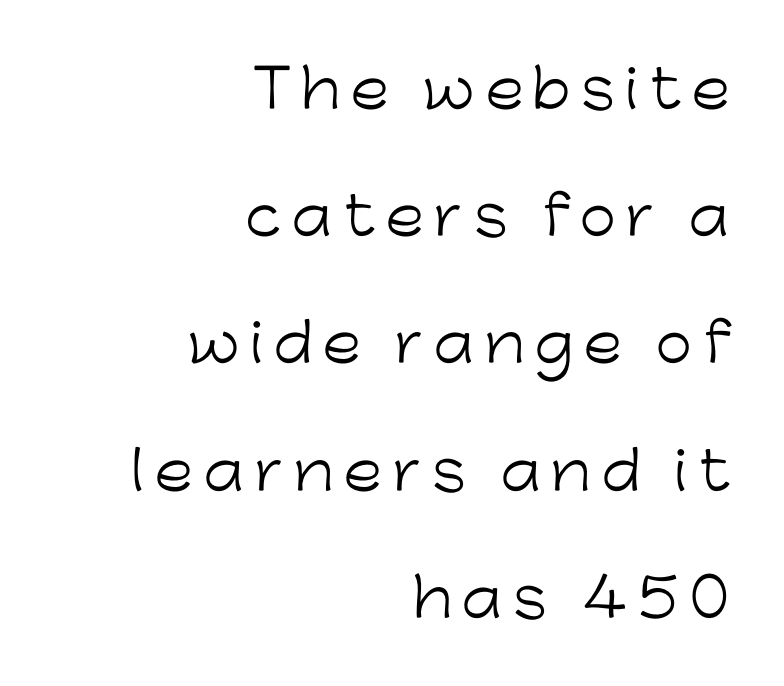
{"serif": "no", "italic": "no", "bold": "no", "weight": "light", "width": "normal", "stroke_contrast": "low", "x_height": "medium", "monospaced": "no", "underline": "no", "align": "right", "line_spacing": "loose", "line_spacing_ratio": 2.4, "glyph_px": 53}
